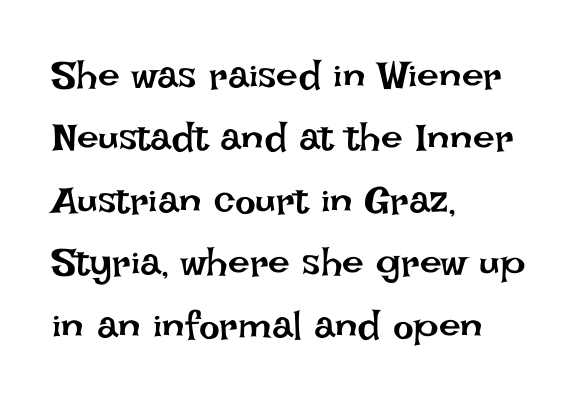
Q: Is the text bold? A: No.
Q: Is the text italic (slanted)? A: No, it is upright.
Q: Is the text underlined? A: No.
Q: How is the paragraph aligned? A: Left-aligned.
Q: Is the spacing between letters normal or unusually wide? A: Normal.
Q: Is the spacing between lines tight, normal or loose? A: Normal.
Q: Width (condensed, normal, or wide)? A: Normal.
Q: Stroke contrast? A: Low.
Q: x-height? A: Large.
Q: Monospaced? A: No.
